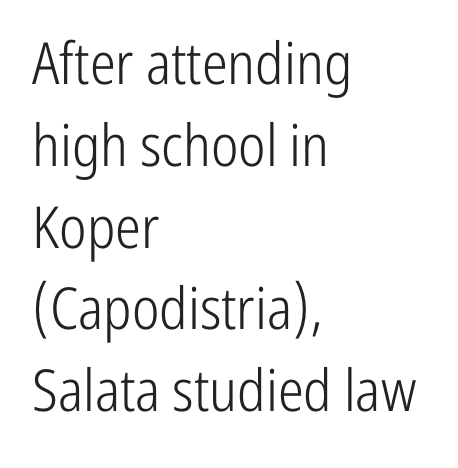
Q: Is the text bold? A: No.
Q: Is the text italic (slanted)? A: No, it is upright.
Q: Is the typeface a serif or a sans-serif typeface? A: Sans-serif.
Q: Is the text underlined? A: No.
Q: How is the paragraph aligned? A: Left-aligned.
Q: Is the spacing between letters normal or unusually wide? A: Normal.
Q: Is the spacing between lines tight, normal or loose? A: Normal.
Q: Width (condensed, normal, or wide)? A: Condensed.
Q: Stroke contrast? A: Low.
Q: x-height? A: Medium.
Q: Monospaced? A: No.
